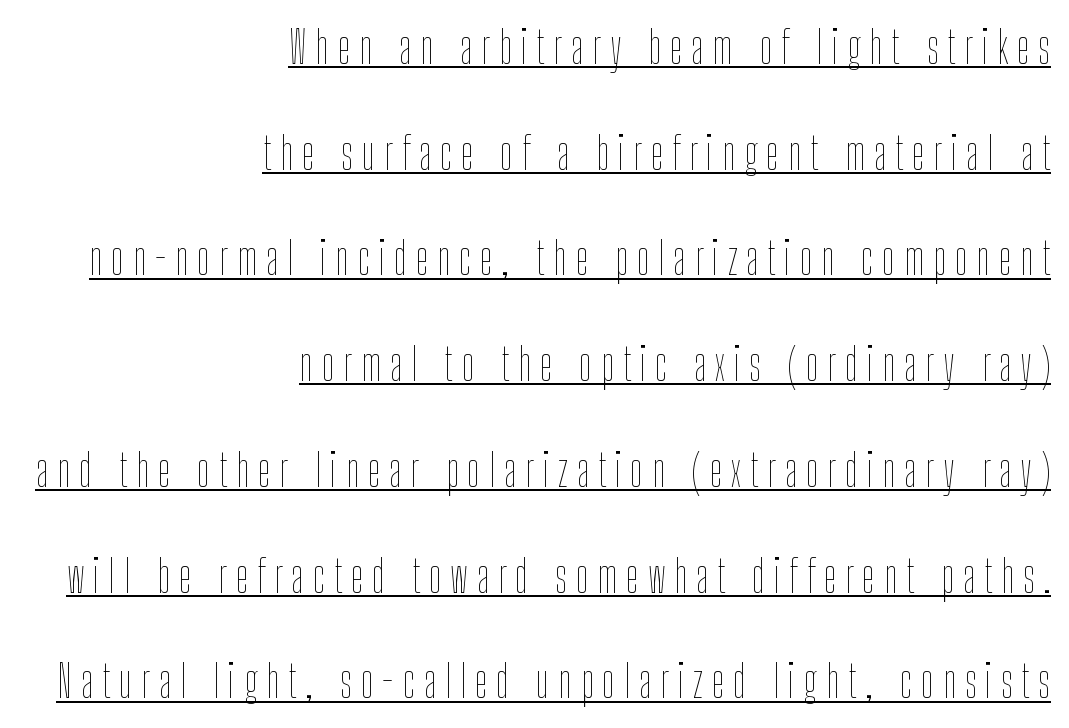
The image shows 45 px thin, condensed type, upright; set right-aligned, loose line spacing (2.35x), unusually wide letter spacing (+0.2 em), underlined; low stroke contrast and a medium x-height.
